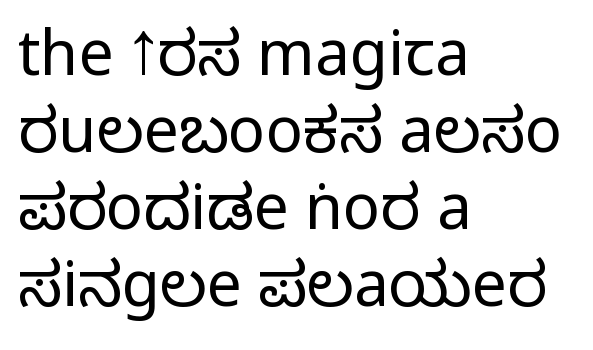
What stands out about the letter spacing? Nothing — it is the standard amount. Caption: face not bold, strokes unweighted. Does the type have serifs? No, each stem ends abruptly. Character widths vary here, with narrow letters taking less room than wide ones. These lines were composed using upright roman letters.
